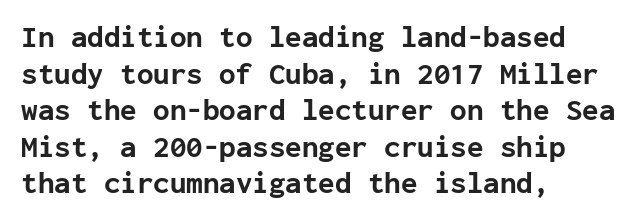
Q: Is the text bold? A: Yes.
Q: Is the text italic (slanted)? A: No, it is upright.
Q: Is the typeface a serif or a sans-serif typeface? A: Sans-serif.
Q: Is the text underlined? A: No.
Q: How is the paragraph aligned? A: Left-aligned.
Q: Is the spacing between letters normal or unusually wide? A: Normal.
Q: Width (condensed, normal, or wide)? A: Normal.
Q: Stroke contrast? A: Low.
Q: x-height? A: Medium.
Q: Monospaced? A: Yes.
